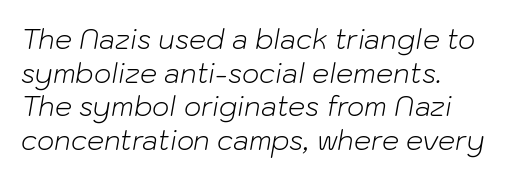
Q: Is the text bold? A: No.
Q: Is the text italic (slanted)? A: Yes, it leans right by about 10 degrees.
Q: Is the text underlined? A: No.
Q: How is the paragraph aligned? A: Left-aligned.
Q: Is the spacing between letters normal or unusually wide? A: Normal.
Q: Is the spacing between lines tight, normal or loose? A: Normal.
